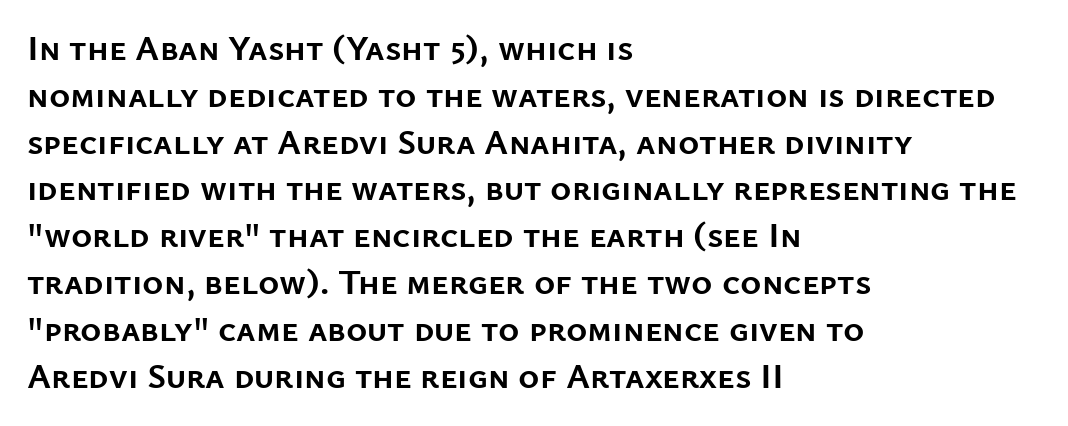
Q: Is the text bold? A: Yes.
Q: Is the text italic (slanted)? A: No, it is upright.
Q: Is the typeface a serif or a sans-serif typeface? A: Sans-serif.
Q: Is the text underlined? A: No.
Q: How is the paragraph aligned? A: Left-aligned.
Q: Is the spacing between letters normal or unusually wide? A: Normal.
Q: Is the spacing between lines tight, normal or loose? A: Normal.
Q: Width (condensed, normal, or wide)? A: Normal.
Q: Stroke contrast? A: Low.
Q: x-height? A: Medium.
Q: Monospaced? A: No.
